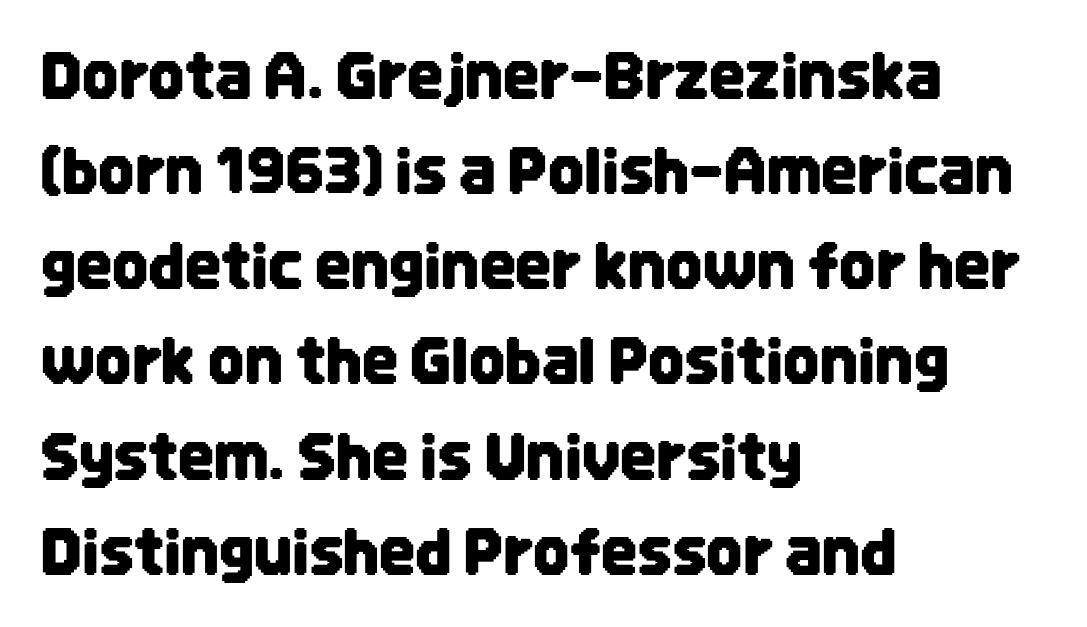
Italic: no, the glyphs are upright roman. Compared with typical body copy, the letter spacing here is the same. Normally led — the rows are evenly, conventionally spaced. Think of a printed novel: that variable character pitch is what you see here. To sum up the face: it is a sans, with no serifs.
